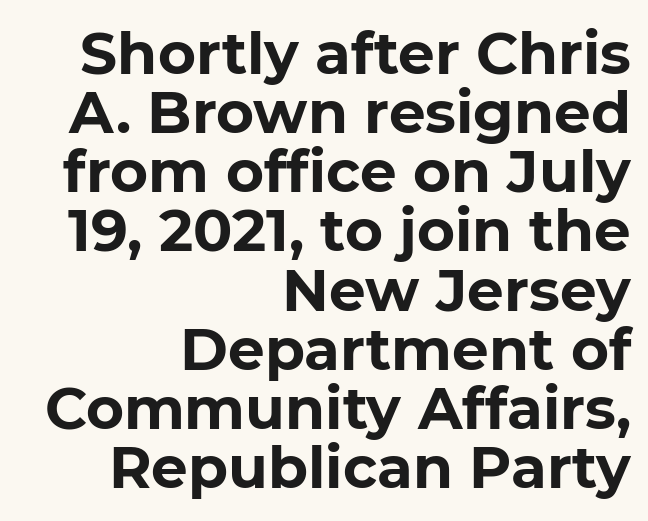
Q: Is the text bold? A: Yes.
Q: Is the text italic (slanted)? A: No, it is upright.
Q: Is the typeface a serif or a sans-serif typeface? A: Sans-serif.
Q: Is the text underlined? A: No.
Q: How is the paragraph aligned? A: Right-aligned.
Q: Is the spacing between letters normal or unusually wide? A: Normal.
Q: Is the spacing between lines tight, normal or loose? A: Tight.
Q: Width (condensed, normal, or wide)? A: Normal.
Q: Stroke contrast? A: Low.
Q: x-height? A: Medium.
Q: Monospaced? A: No.
